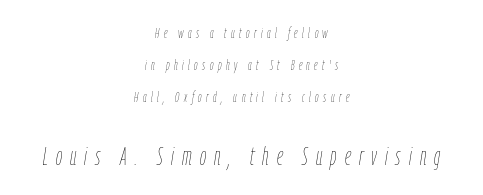
Q: Is the text bold? A: No.
Q: Is the text italic (slanted)? A: Yes, it leans right by about 9 degrees.
Q: Is the text underlined? A: No.
Q: How is the paragraph aligned? A: Centered.
Q: Is the spacing between letters normal or unusually wide? A: Unusually wide.
Q: Is the spacing between lines tight, normal or loose? A: Loose.
Q: Which block of text is set in a larger size, the first (top) or the second (bottom)? A: The second (bottom) one.
